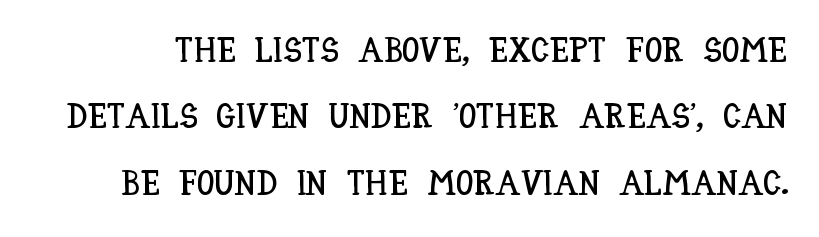
{"italic": "no", "width": "condensed", "stroke_contrast": "low", "x_height": "large", "monospaced": "no", "underline": "no", "line_spacing": "loose", "line_spacing_ratio": 1.9, "letter_spacing": "normal", "letter_spacing_em": 0.0, "glyph_px": 35}
